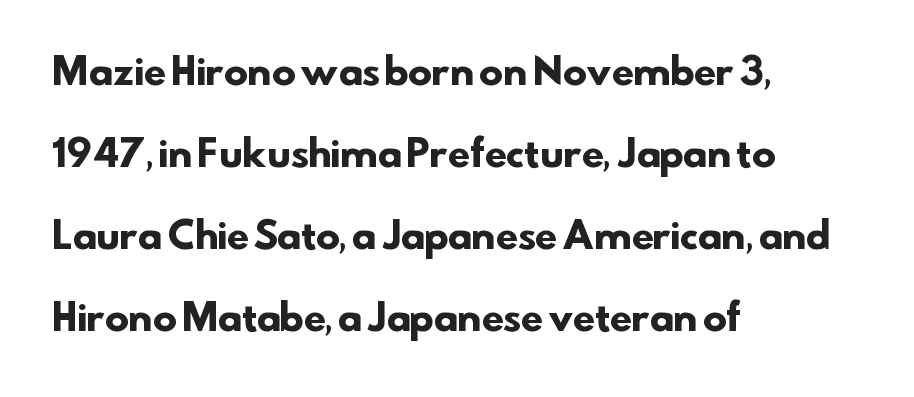
{"serif": "no", "bold": "yes", "weight": "heavy", "width": "normal", "stroke_contrast": "low", "x_height": "small", "monospaced": "no", "underline": "no", "align": "left", "line_spacing": "loose", "line_spacing_ratio": 2.28, "letter_spacing": "normal", "letter_spacing_em": 0.0, "glyph_px": 36}
